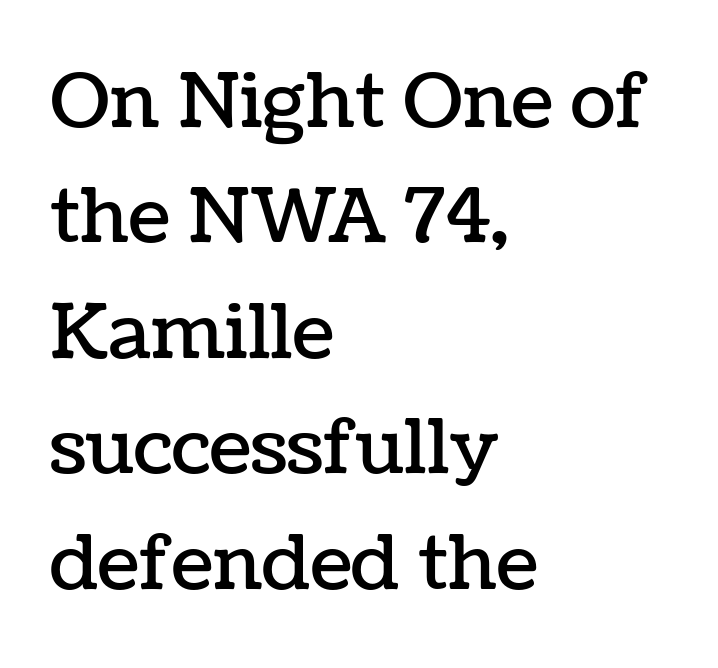
{"italic": "no", "width": "normal", "stroke_contrast": "low", "x_height": "medium", "monospaced": "no", "underline": "no", "align": "left", "line_spacing": "normal", "line_spacing_ratio": 1.54, "letter_spacing": "normal", "letter_spacing_em": 0.0, "glyph_px": 75}
